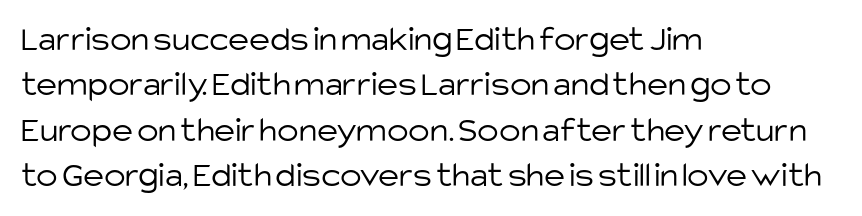
The image shows 36 px light sans-serif type, upright; set left-aligned, normal line spacing (1.26x), normal letter spacing, not underlined; low stroke contrast and a large x-height.
